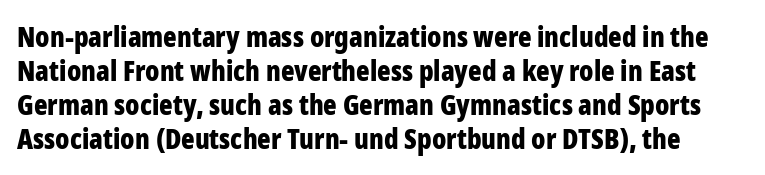
{"serif": "no", "italic": "no", "bold": "yes", "weight": "bold", "width": "condensed", "stroke_contrast": "low", "x_height": "medium", "monospaced": "no", "underline": "no", "line_spacing_ratio": 1.21, "letter_spacing": "normal", "letter_spacing_em": 0.0, "glyph_px": 28}
